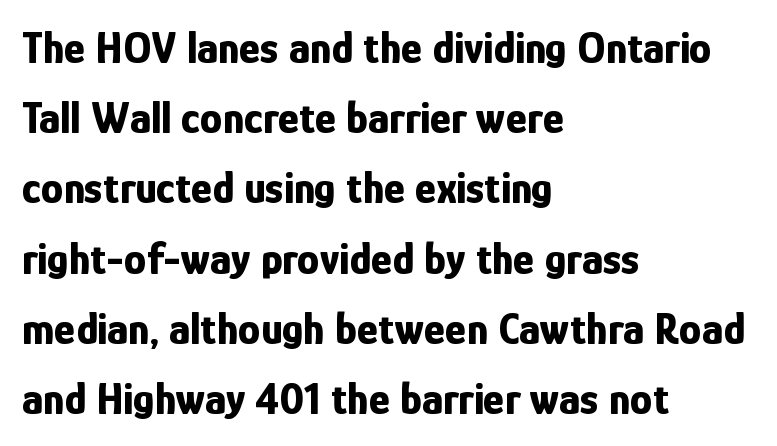
The image shows 45 px bold, condensed sans-serif type, upright; set left-aligned, normal line spacing (1.56x), normal letter spacing, not underlined; low stroke contrast and a medium x-height.
